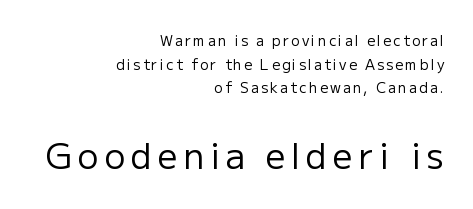
Observe the absence of serifs on each vertical stroke in this sample. Proportional: the letters do not fall into vertical columns. Stems here are at most as thick as an everyday book face. In this sample the second text group is rendered at the bigger scale. Each new line begins a customary step beneath the previous one. Just letters on the line, the space beneath them empty.
